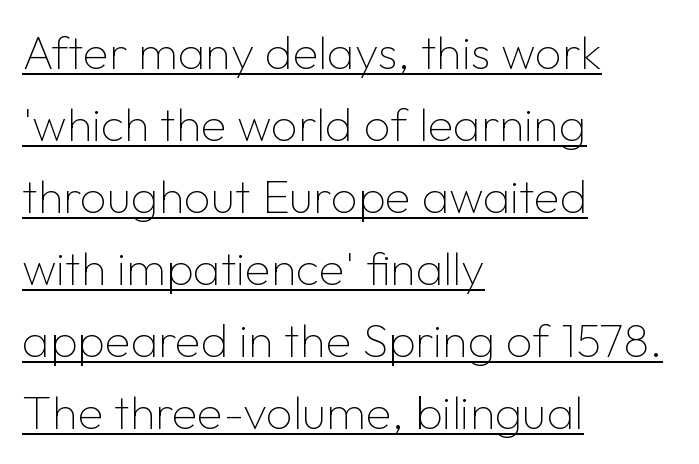
{"serif": "no", "italic": "no", "bold": "no", "weight": "thin", "width": "normal", "stroke_contrast": "low", "x_height": "medium", "monospaced": "no", "underline": "yes", "align": "left", "line_spacing": "normal", "line_spacing_ratio": 1.53, "letter_spacing": "normal", "letter_spacing_em": 0.0, "glyph_px": 47}
